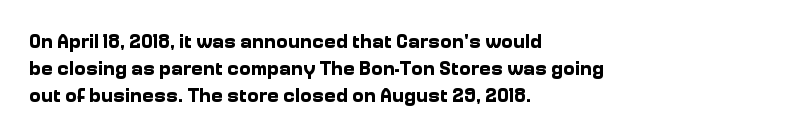
It's the straight-up-and-down kind of type. The letters sit at their default tracking, neither squeezed nor spread. Line starts are locked; line ends wander. This is heavy type, rendered in bold. Baseline-to-baseline distance is the conventional proportion of letter height.
